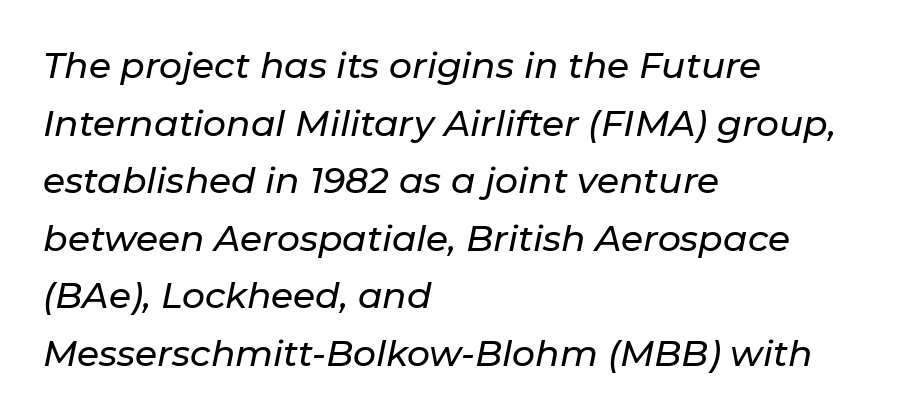
{"italic": "yes", "lean": "right", "slant_degrees": 11, "width": "normal", "stroke_contrast": "low", "x_height": "medium", "monospaced": "no", "underline": "no", "align": "left", "line_spacing": "normal", "line_spacing_ratio": 1.6, "letter_spacing": "normal", "letter_spacing_em": 0.0, "glyph_px": 36}
